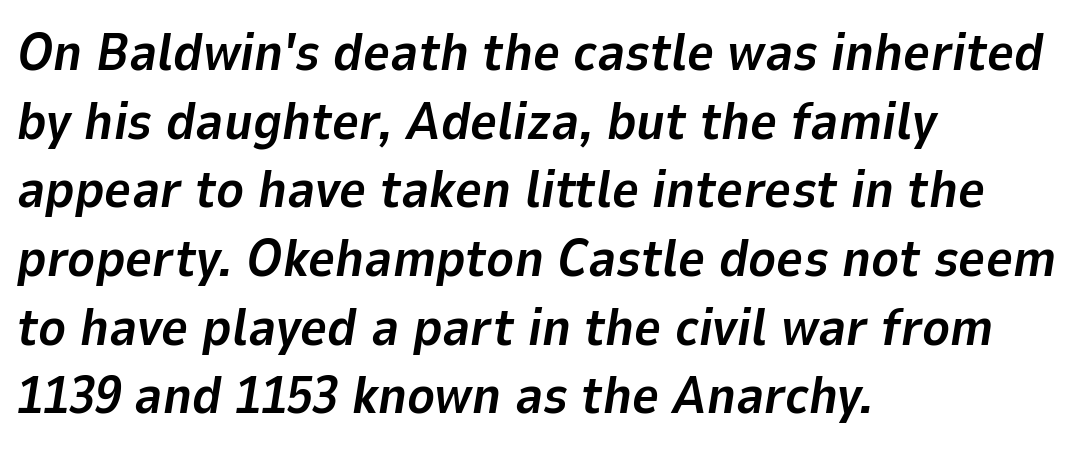
The image shows 52 px bold type, italic (leaning right); set left-aligned, normal line spacing (1.32x), normal letter spacing, not underlined; low stroke contrast and a medium x-height.
